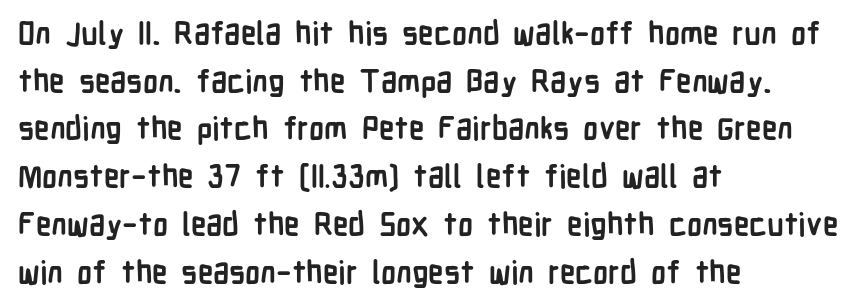
Q: Is the text bold? A: Yes.
Q: Is the text italic (slanted)? A: No, it is upright.
Q: Is the typeface a serif or a sans-serif typeface? A: Sans-serif.
Q: Is the text underlined? A: No.
Q: How is the paragraph aligned? A: Left-aligned.
Q: Is the spacing between letters normal or unusually wide? A: Normal.
Q: Is the spacing between lines tight, normal or loose? A: Normal.
Q: Width (condensed, normal, or wide)? A: Condensed.
Q: Stroke contrast? A: Low.
Q: x-height? A: Medium.
Q: Monospaced? A: No.
